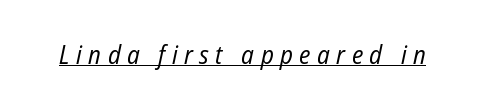
In designer terms, the underline attribute is active on this setting. Caption: face not bold, strokes unweighted. Italic: yes, the glyphs are oblique. Tracking value appears strongly positive — letters spread wide.
